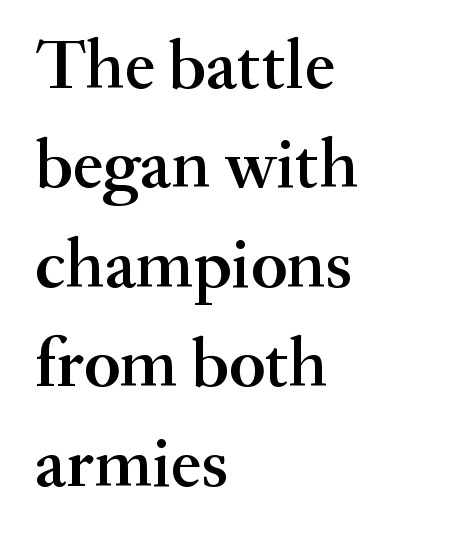
The image shows 70 px semibold serif type, upright; set left-aligned, normal line spacing (1.42x), normal letter spacing, not underlined; medium stroke contrast and a small x-height.
